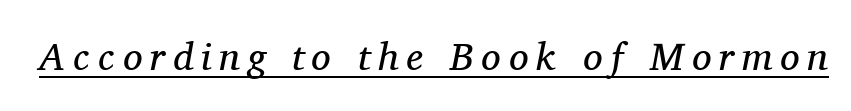
{"serif": "yes", "italic": "yes", "lean": "right", "slant_degrees": 11, "bold": "no", "weight": "regular", "width": "normal", "stroke_contrast": "medium", "x_height": "medium", "monospaced": "no", "underline": "yes", "letter_spacing": "wide", "letter_spacing_em": 0.2, "glyph_px": 39}
